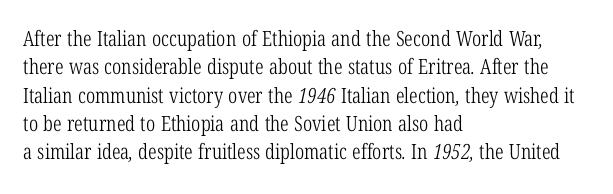
The image shows 21 px text type; set left-aligned, normal line spacing (1.35x), normal letter spacing, not underlined.
